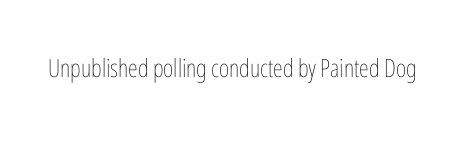
The rendering keeps characters at their native spacing. The font sits on the lighter half of the weight spectrum, regular included. Quick note: underline off. Is there any slant? The stems are plumb.
